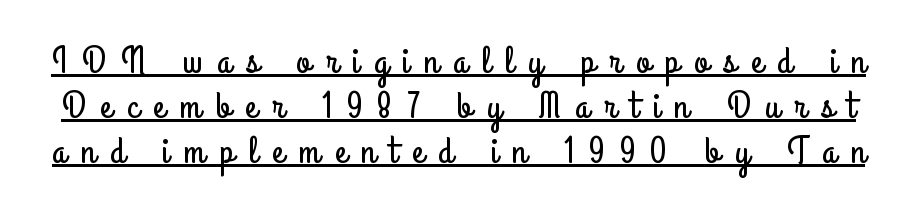
Q: Is the typeface a serif or a sans-serif typeface? A: Sans-serif.
Q: Is the text underlined? A: Yes.
Q: Is the spacing between letters normal or unusually wide? A: Unusually wide.
Q: Is the spacing between lines tight, normal or loose? A: Tight.
Q: Width (condensed, normal, or wide)? A: Condensed.
Q: Stroke contrast? A: Low.
Q: x-height? A: Small.
Q: Monospaced? A: No.
